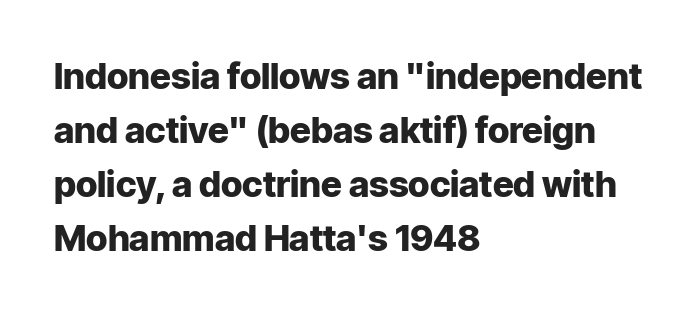
Q: Is the text bold? A: Yes.
Q: Is the text italic (slanted)? A: No, it is upright.
Q: Is the typeface a serif or a sans-serif typeface? A: Sans-serif.
Q: Is the text underlined? A: No.
Q: How is the paragraph aligned? A: Left-aligned.
Q: Is the spacing between letters normal or unusually wide? A: Normal.
Q: Is the spacing between lines tight, normal or loose? A: Normal.
Q: Width (condensed, normal, or wide)? A: Normal.
Q: Stroke contrast? A: Low.
Q: x-height? A: Medium.
Q: Monospaced? A: No.
